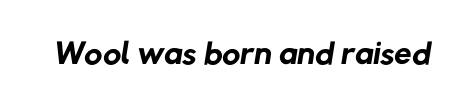
{"serif": "no", "bold": "no", "weight": "regular", "width": "normal", "stroke_contrast": "low", "x_height": "medium", "monospaced": "no", "underline": "no", "letter_spacing": "normal", "letter_spacing_em": 0.0, "glyph_px": 50}
